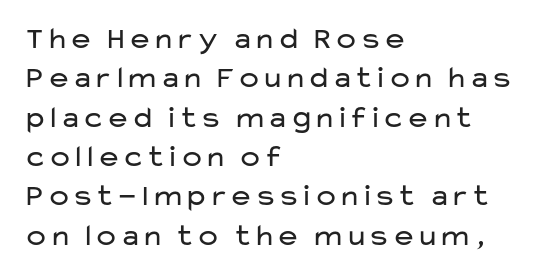
The passage shown is typed in a proportional face where columns would drift. The passage shown is typeset with a sans-serif family. A bare baseline throughout the passage. Think standard paragraph weight, or any step lighter than that.
